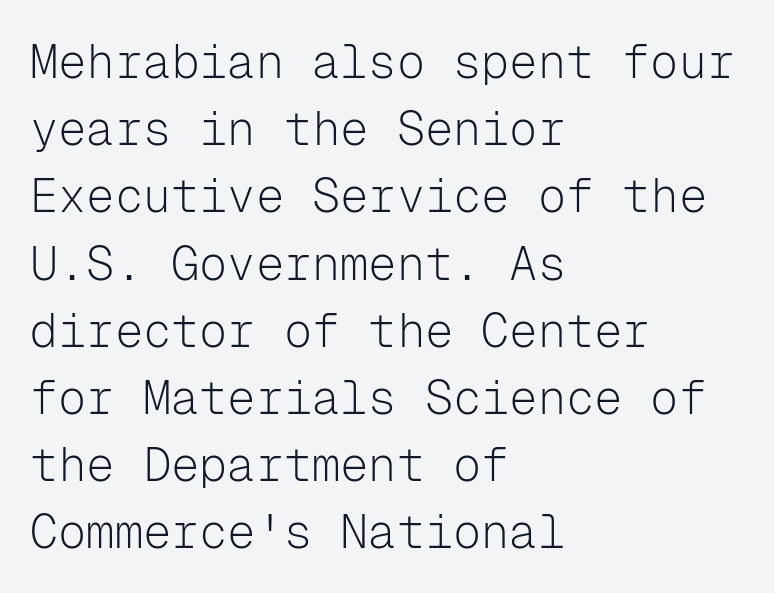
{"serif": "no", "italic": "no", "bold": "no", "weight": "light", "width": "normal", "stroke_contrast": "low", "x_height": "medium", "monospaced": "yes", "underline": "no", "align": "left", "line_spacing": "normal", "line_spacing_ratio": 1.43, "letter_spacing": "normal", "letter_spacing_em": 0.0, "glyph_px": 47}
